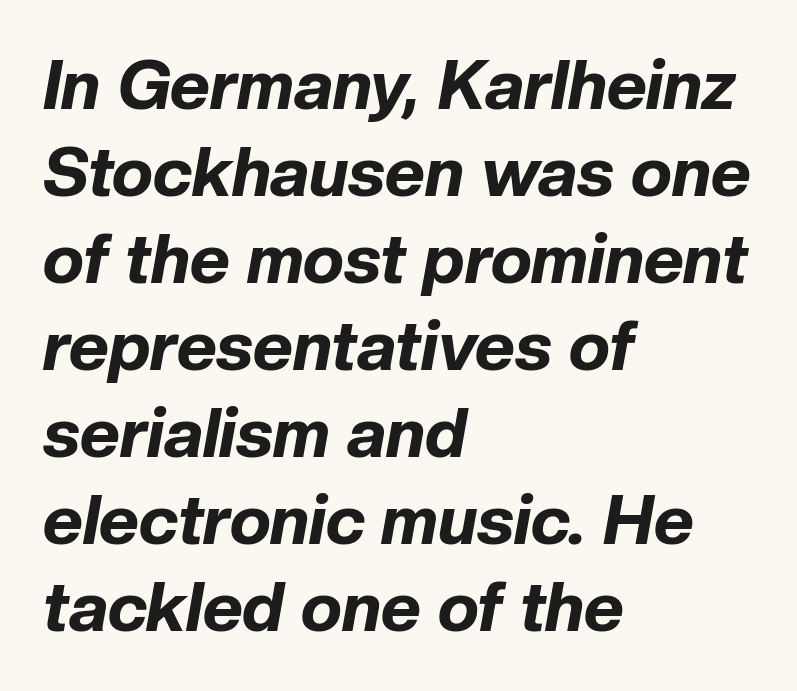
The image shows 69 px bold type, italic (leaning right); set left-aligned, normal line spacing (1.26x), normal letter spacing, not underlined; low stroke contrast and a medium x-height.
